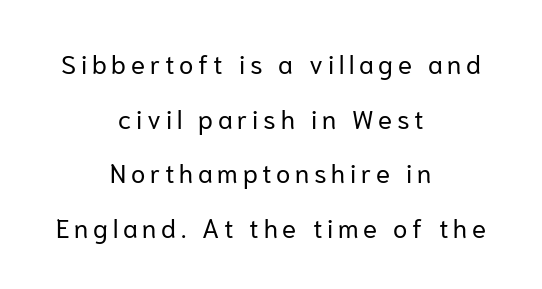
Rule under the text: the space is simply empty. Casual observation: everything's sitting right in the middle. The letters stand straight up with perfectly vertical stems. This sample trades compactness for vertical openness between lines. No chunkiness to these letters — they're not bold.
